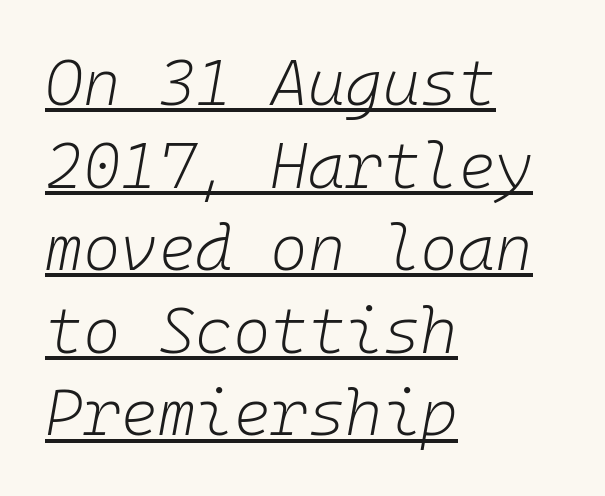
{"italic": "yes", "lean": "right", "slant_degrees": 10, "bold": "no", "weight": "light", "width": "normal", "stroke_contrast": "low", "x_height": "medium", "monospaced": "yes", "underline": "yes", "align": "left", "line_spacing": "normal", "line_spacing_ratio": 1.29, "letter_spacing": "normal", "letter_spacing_em": 0.0, "glyph_px": 64}
